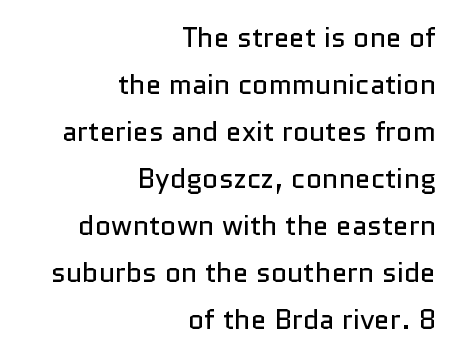
Q: Is the text bold? A: No.
Q: Is the text italic (slanted)? A: No, it is upright.
Q: Is the typeface a serif or a sans-serif typeface? A: Sans-serif.
Q: Is the text underlined? A: No.
Q: How is the paragraph aligned? A: Right-aligned.
Q: Is the spacing between letters normal or unusually wide? A: Normal.
Q: Is the spacing between lines tight, normal or loose? A: Normal.
Q: Width (condensed, normal, or wide)? A: Normal.
Q: Stroke contrast? A: Low.
Q: x-height? A: Medium.
Q: Monospaced? A: No.
